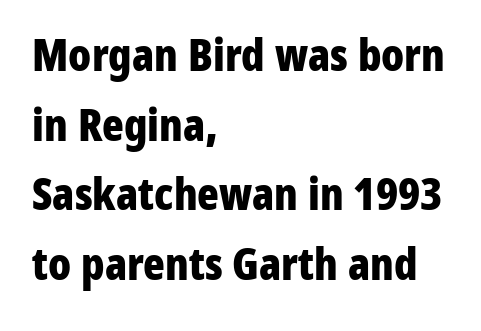
The image shows 45 px bold, condensed sans-serif type, upright; set left-aligned, normal line spacing (1.55x), normal letter spacing, not underlined; low stroke contrast and a medium x-height.
